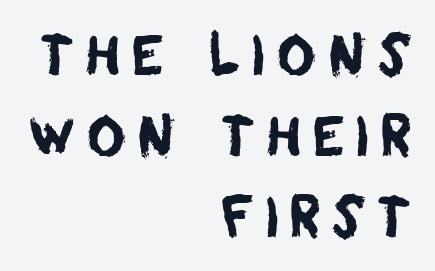
Q: Is the typeface a serif or a sans-serif typeface? A: Sans-serif.
Q: Is the text underlined? A: No.
Q: How is the paragraph aligned? A: Right-aligned.
Q: Is the spacing between lines tight, normal or loose? A: Normal.
Q: Width (condensed, normal, or wide)? A: Normal.
Q: Stroke contrast? A: Low.
Q: x-height? A: Large.
Q: Monospaced? A: No.
